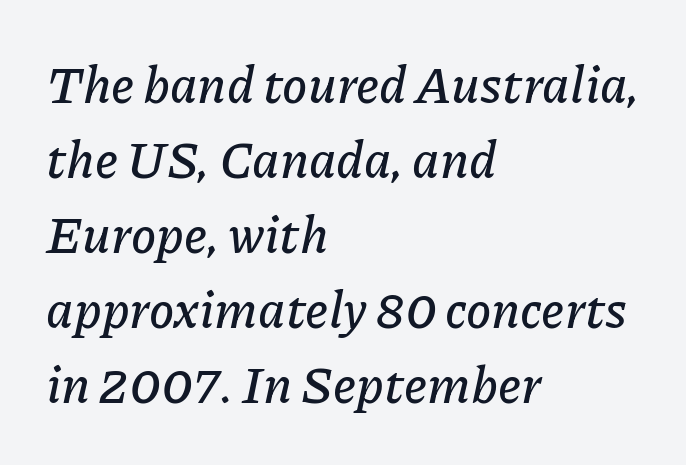
The image shows 51 px text type, italic (leaning right); set left-aligned, normal line spacing (1.47x), normal letter spacing, not underlined; low stroke contrast and a medium x-height.
